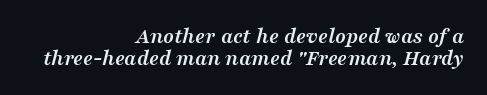
{"italic": "yes", "lean": "right", "slant_degrees": 16, "bold": "yes", "underline": "no", "align": "right", "line_spacing": "tight", "line_spacing_ratio": 0.98, "letter_spacing": "normal", "letter_spacing_em": 0.0, "glyph_px": 22}
